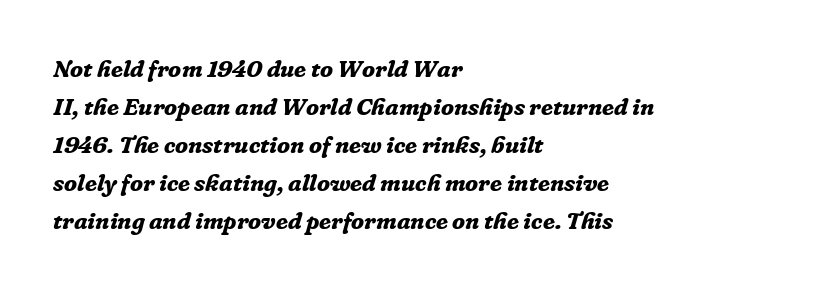
The image shows 24 px bold type, italic (leaning right); set left-aligned, normal line spacing (1.58x), normal letter spacing, not underlined.
